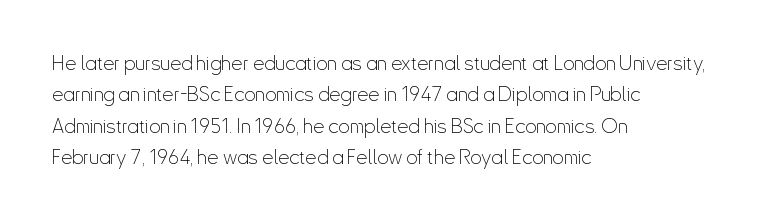
Line spacing here is normal. A typesetter would mark this as roman, not italic. The specimen omits any rule beneath the text block's lines. The rag falls on the right side of this text block. The characters are drawn with everyday or finer stroke widths.
